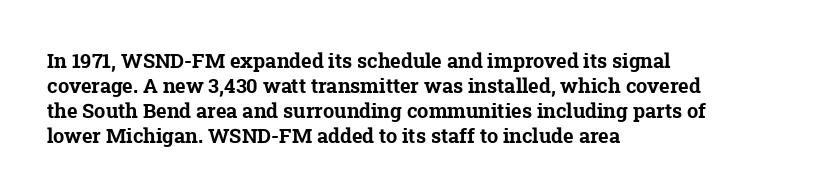
The image shows 20 px bold type; set left-aligned, normal line spacing (1.25x), normal letter spacing, not underlined.
